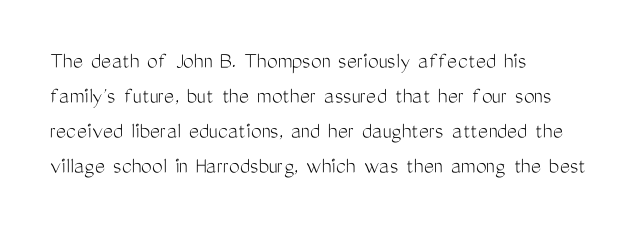
The image shows 24 px text type, upright; set left-aligned, normal line spacing (1.46x), normal letter spacing, not underlined.
